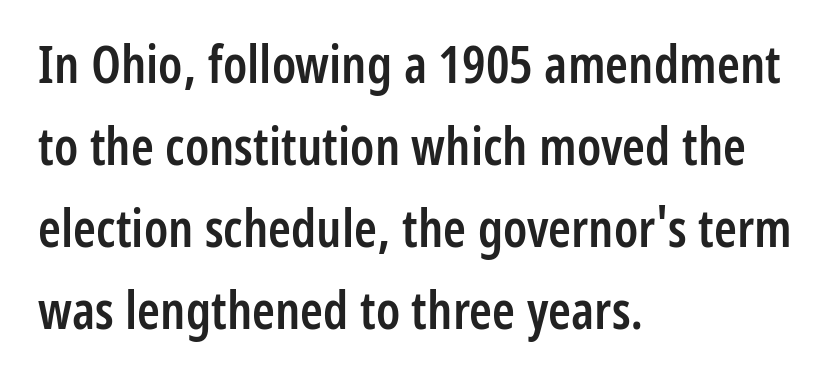
{"serif": "no", "italic": "no", "bold": "semi", "weight": "semibold", "width": "condensed", "stroke_contrast": "low", "x_height": "medium", "monospaced": "no", "underline": "no", "align": "left", "line_spacing": "normal", "line_spacing_ratio": 1.58, "letter_spacing": "normal", "letter_spacing_em": 0.0, "glyph_px": 52}
